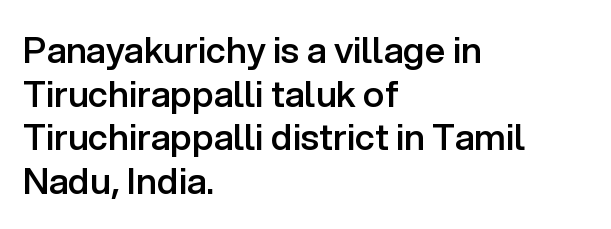
Summary of weight: moderately heavy, a semibold. Varying glyph widths throughout — classic text-font behaviour. The foot of each line stays bare and open. Designer's note — italics off, roman on. Letterform terminals end flat and unadorned throughout the passage.
